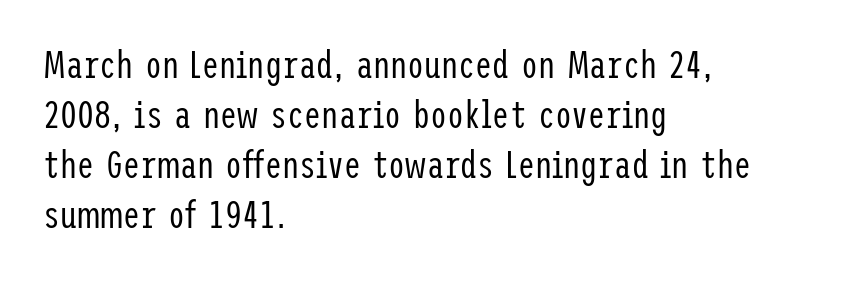
Q: Is the text bold? A: No.
Q: Is the text italic (slanted)? A: No, it is upright.
Q: Is the typeface a serif or a sans-serif typeface? A: Sans-serif.
Q: Is the text underlined? A: No.
Q: How is the paragraph aligned? A: Left-aligned.
Q: Is the spacing between letters normal or unusually wide? A: Normal.
Q: Is the spacing between lines tight, normal or loose? A: Normal.
Q: Width (condensed, normal, or wide)? A: Condensed.
Q: Stroke contrast? A: Low.
Q: x-height? A: Medium.
